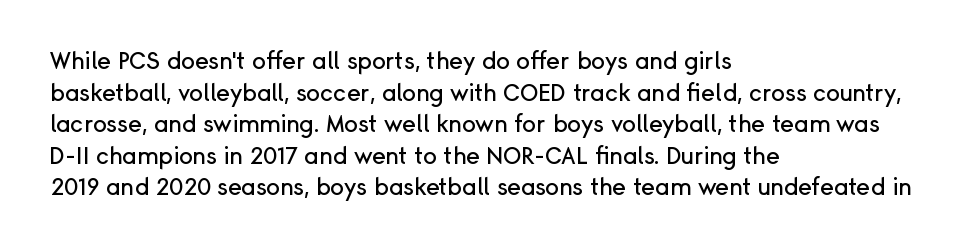
{"italic": "no", "underline": "no", "align": "left", "line_spacing": "normal", "line_spacing_ratio": 1.37, "letter_spacing": "normal", "letter_spacing_em": 0.0, "glyph_px": 23}
